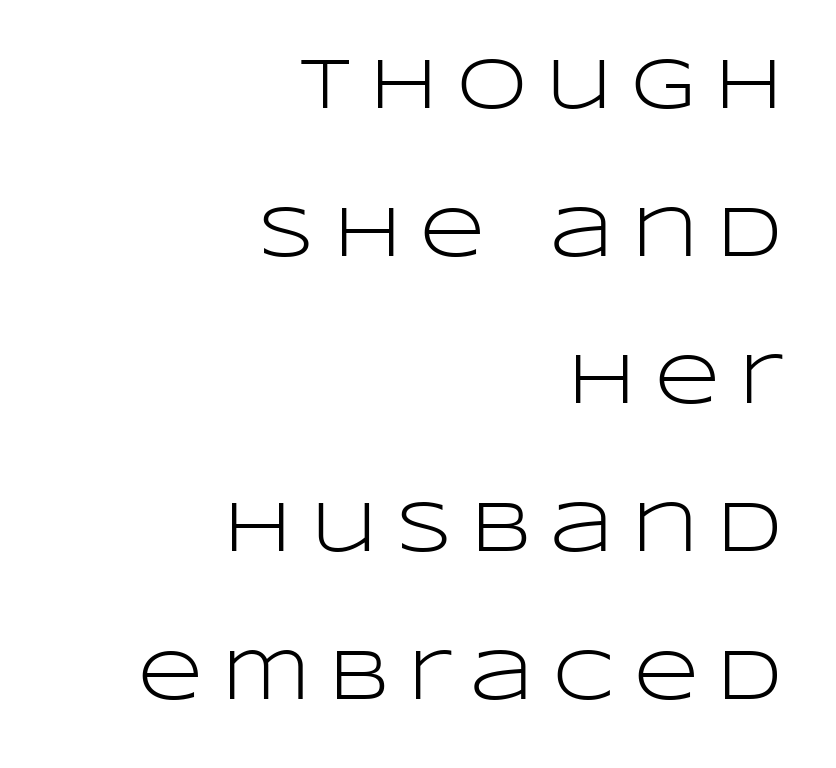
{"serif": "no", "italic": "no", "bold": "no", "weight": "light", "width": "wide", "stroke_contrast": "low", "x_height": "large", "monospaced": "no", "underline": "no", "align": "right", "line_spacing": "loose", "line_spacing_ratio": 2.08, "letter_spacing": "wide", "letter_spacing_em": 0.27, "glyph_px": 71}
